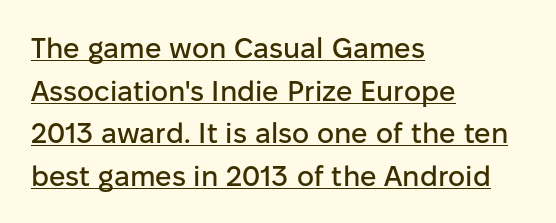
Q: Is the text italic (slanted)? A: No, it is upright.
Q: Is the typeface a serif or a sans-serif typeface? A: Sans-serif.
Q: Is the text underlined? A: Yes.
Q: How is the paragraph aligned? A: Left-aligned.
Q: Is the spacing between letters normal or unusually wide? A: Normal.
Q: Is the spacing between lines tight, normal or loose? A: Normal.
Q: Width (condensed, normal, or wide)? A: Normal.
Q: Stroke contrast? A: Low.
Q: x-height? A: Medium.
Q: Monospaced? A: No.
